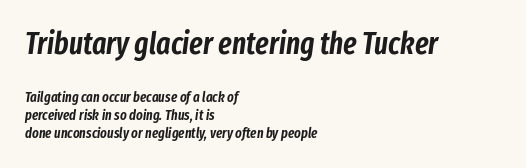
The image shows 30 px condensed type, italic (leaning right); set left-aligned, normal line spacing (1.3x), normal letter spacing, not underlined; the first (top) block is 2.14x larger; low stroke contrast and a medium x-height.
